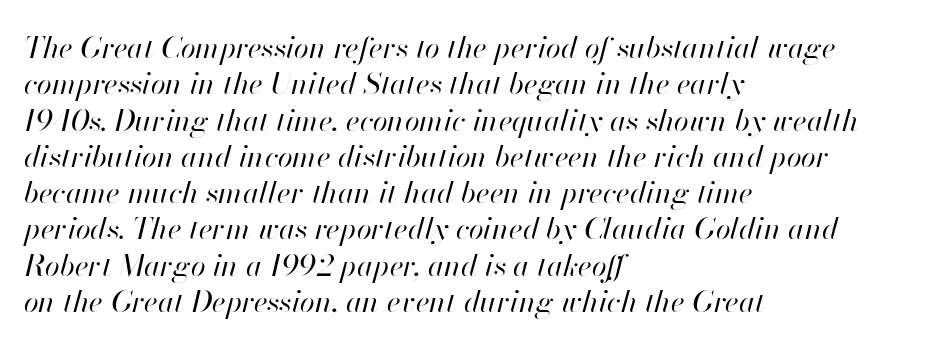
Q: Is the text bold? A: No.
Q: Is the text italic (slanted)? A: Yes, it leans right by about 13 degrees.
Q: Is the text underlined? A: No.
Q: How is the paragraph aligned? A: Left-aligned.
Q: Is the spacing between letters normal or unusually wide? A: Normal.
Q: Width (condensed, normal, or wide)? A: Normal.
Q: Stroke contrast? A: High.
Q: x-height? A: Small.
Q: Monospaced? A: No.
